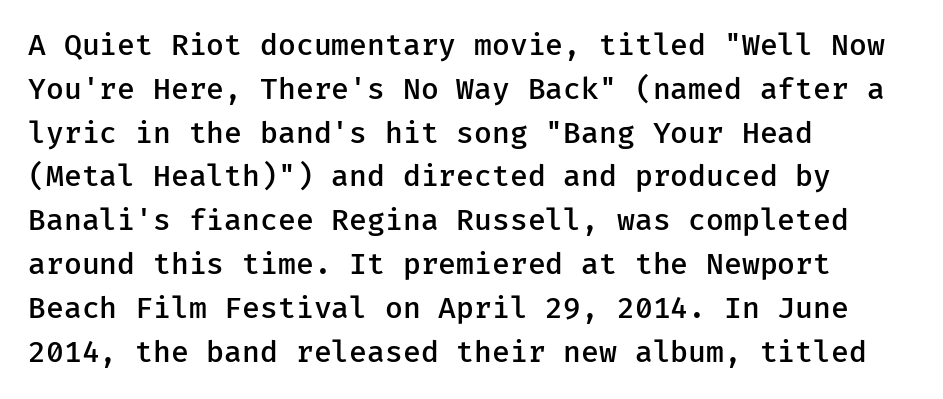
{"serif": "no", "italic": "no", "bold": "semi", "weight": "semibold", "width": "normal", "stroke_contrast": "low", "x_height": "medium", "underline": "no", "align": "left", "line_spacing": "normal", "line_spacing_ratio": 1.51, "letter_spacing": "normal", "letter_spacing_em": 0.0, "glyph_px": 29}
